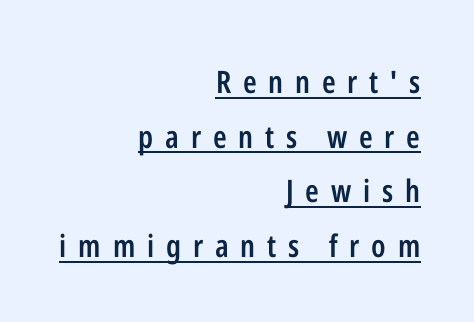
{"serif": "no", "italic": "no", "bold": "semi", "weight": "semibold", "width": "condensed", "stroke_contrast": "low", "x_height": "medium", "monospaced": "no", "underline": "yes", "align": "right", "line_spacing_ratio": 1.76, "letter_spacing": "wide", "letter_spacing_em": 0.38, "glyph_px": 31}
